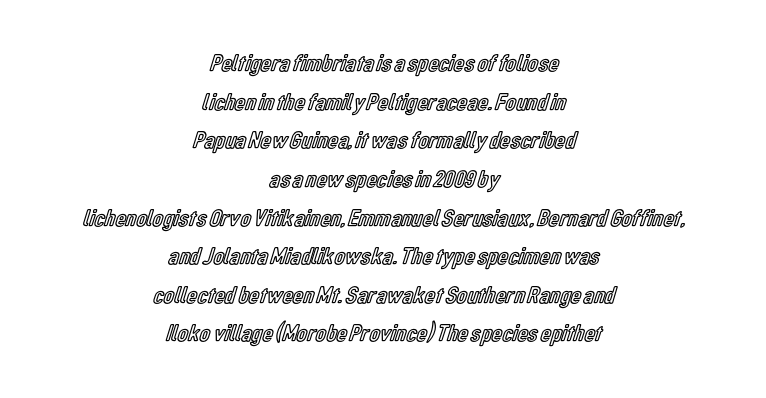
Q: Is the text italic (slanted)? A: Yes.
Q: Is the text underlined? A: No.
Q: How is the paragraph aligned? A: Centered.
Q: Is the spacing between letters normal or unusually wide? A: Normal.
Q: Is the spacing between lines tight, normal or loose? A: Normal.
